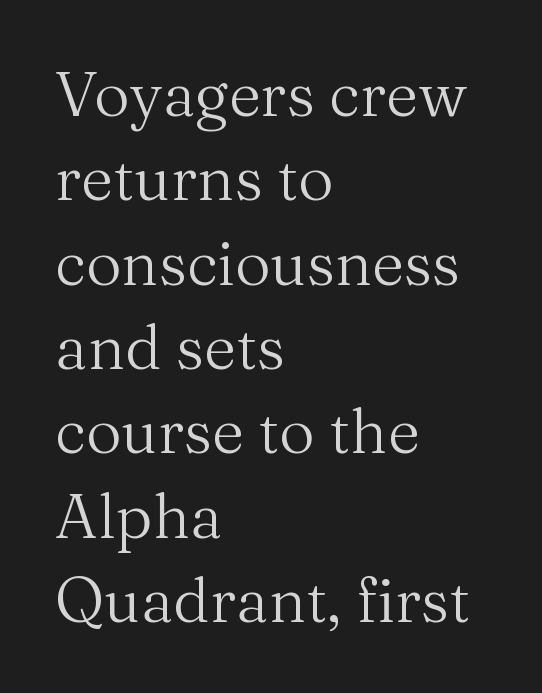
Q: Is the text bold? A: No.
Q: Is the text italic (slanted)? A: No, it is upright.
Q: Is the typeface a serif or a sans-serif typeface? A: Serif.
Q: Is the text underlined? A: No.
Q: How is the paragraph aligned? A: Left-aligned.
Q: Is the spacing between letters normal or unusually wide? A: Normal.
Q: Is the spacing between lines tight, normal or loose? A: Normal.
Q: Width (condensed, normal, or wide)? A: Normal.
Q: Stroke contrast? A: Medium.
Q: x-height? A: Medium.
Q: Monospaced? A: No.
